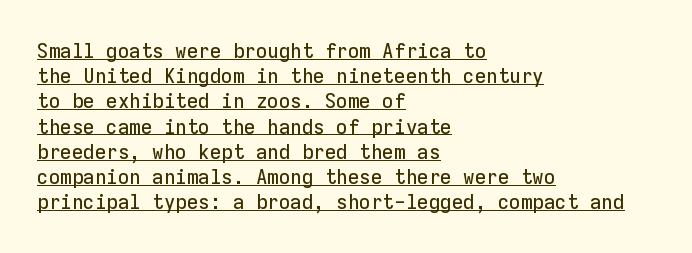
The image shows 21 px text type, upright; set left-aligned, line spacing 1.2x, normal letter spacing, underlined.
